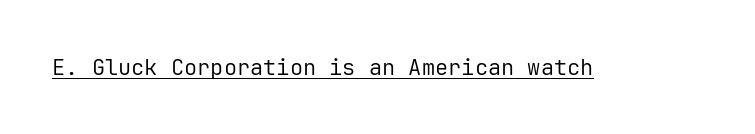
The image shows 22 px text type, upright; set normal letter spacing, underlined.
